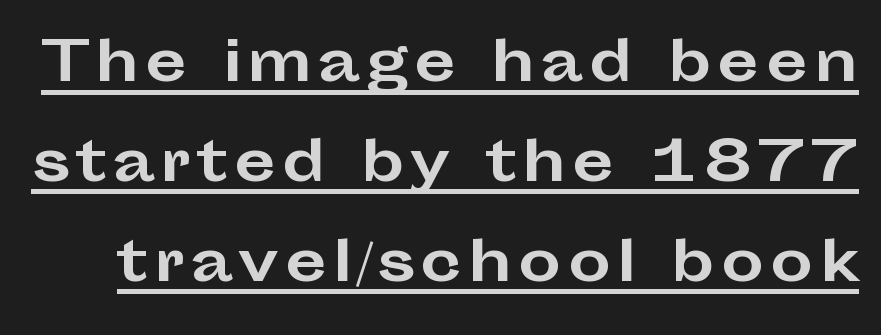
Q: Is the text bold? A: Yes.
Q: Is the text italic (slanted)? A: No, it is upright.
Q: Is the typeface a serif or a sans-serif typeface? A: Sans-serif.
Q: Is the text underlined? A: Yes.
Q: Width (condensed, normal, or wide)? A: Wide.
Q: Stroke contrast? A: Low.
Q: x-height? A: Medium.
Q: Monospaced? A: No.
